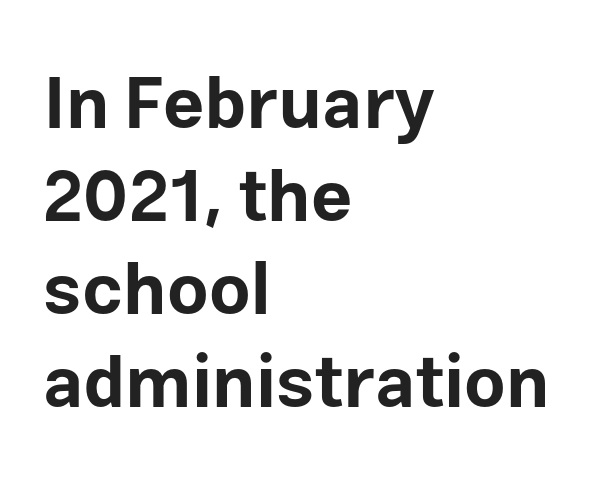
The image shows 72 px bold sans-serif type, upright; set left-aligned, normal line spacing (1.29x), normal letter spacing, not underlined; low stroke contrast and a medium x-height.
